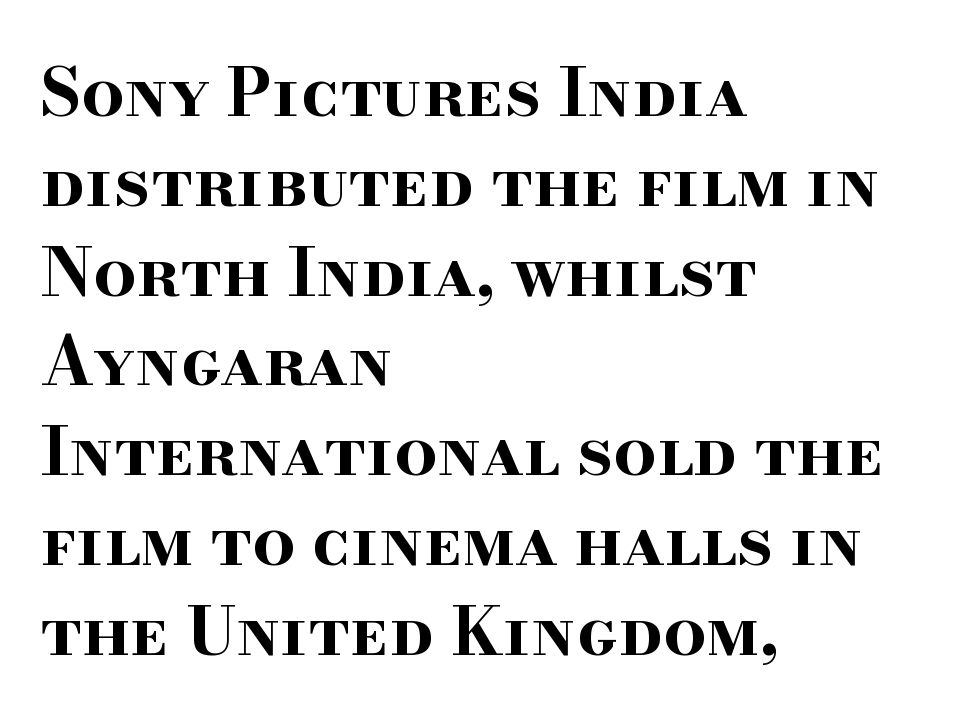
The image shows 67 px bold, wide serif type, upright; set left-aligned, normal line spacing (1.34x), normal letter spacing, not underlined; high stroke contrast and a small x-height.
